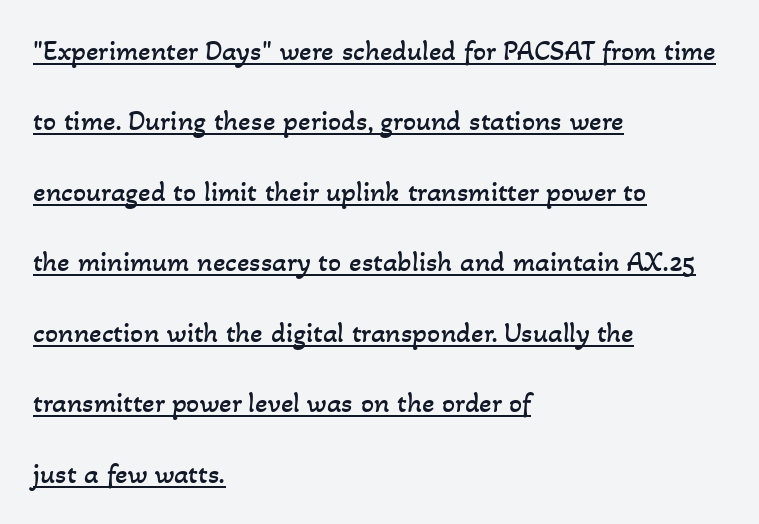
{"bold": "no", "weight": "regular", "width": "normal", "stroke_contrast": "low", "x_height": "small", "monospaced": "no", "underline": "yes", "align": "left", "line_spacing": "loose", "line_spacing_ratio": 2.43, "letter_spacing": "normal", "letter_spacing_em": 0.0, "glyph_px": 29}
